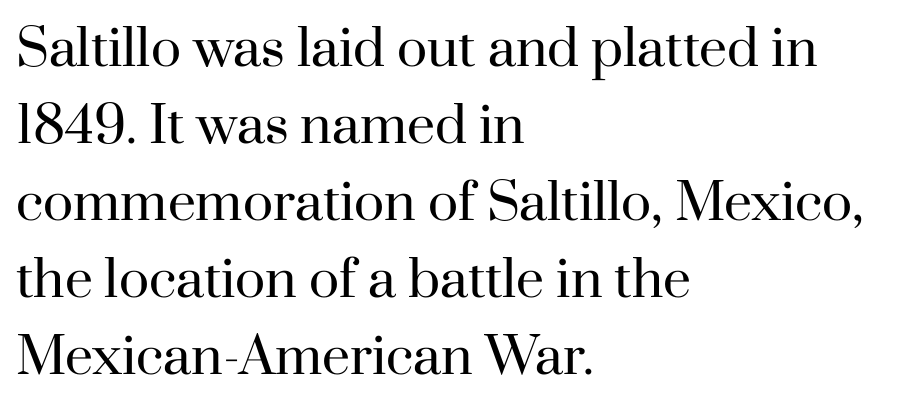
{"serif": "yes", "italic": "no", "bold": "no", "weight": "regular", "width": "normal", "stroke_contrast": "high", "x_height": "small", "monospaced": "no", "underline": "no", "align": "left", "line_spacing": "normal", "line_spacing_ratio": 1.54, "letter_spacing": "normal", "letter_spacing_em": 0.0, "glyph_px": 50}
